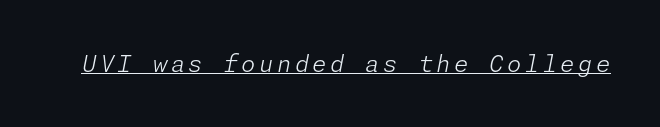
The image shows 23 px text type, italic (leaning right); set underlined.
